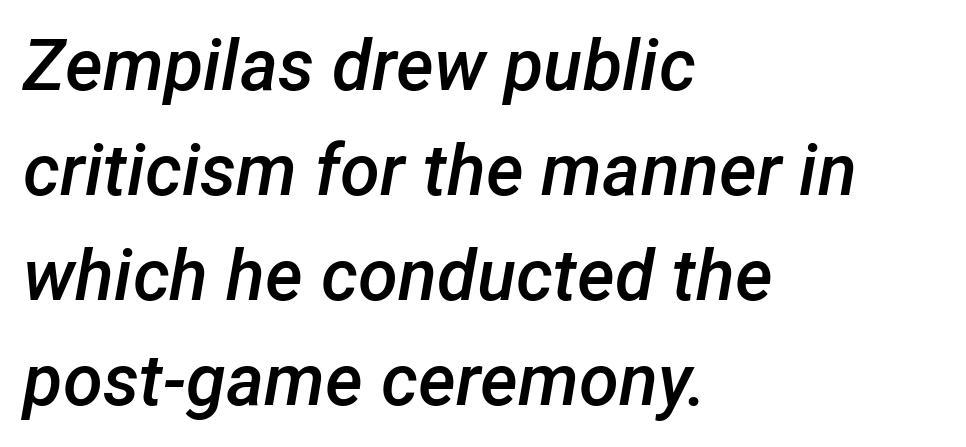
Note the varied advance widths — an 'i' is clearly narrower than an 'm'. Descenders hang freely into open space. Tall strokes in this sample are angled rather than plumb. Line beginnings align vertically; line endings do not.
